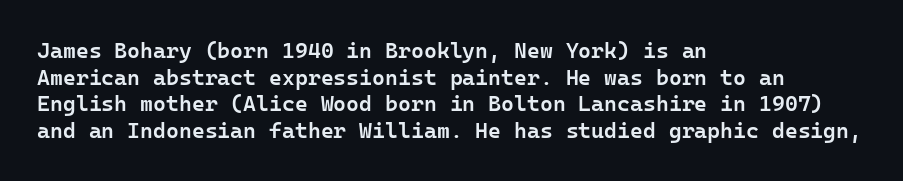
Q: Is the text bold? A: Semi-bold.
Q: Is the text italic (slanted)? A: No, it is upright.
Q: Is the text underlined? A: No.
Q: How is the paragraph aligned? A: Left-aligned.
Q: Is the spacing between letters normal or unusually wide? A: Normal.
